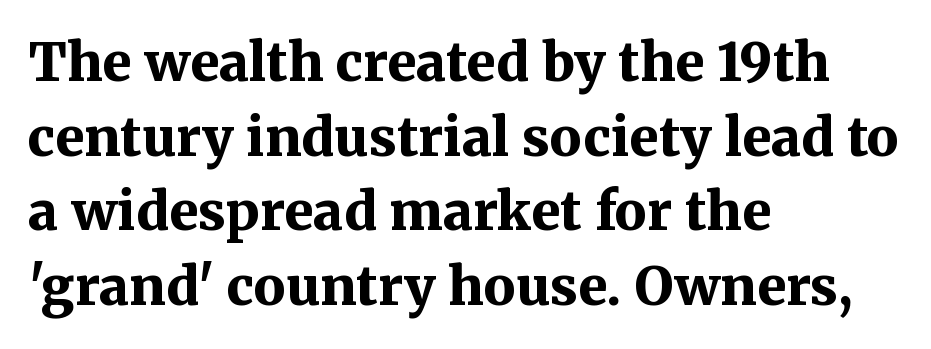
The image shows 53 px bold serif type, upright; set left-aligned, normal line spacing (1.41x), normal letter spacing, not underlined; medium stroke contrast and a medium x-height.
